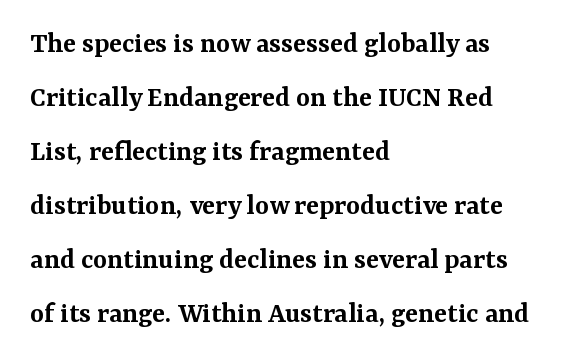
Check where the strokes stop: tiny serifs finish them off. Horizontal alignment here is leftward, the default for most running prose. These lines carry some extra weight — a demibold, not a full bold. The type is set solid horizontally, with unmodified tracking. Nope, not italic — everything's standing straight.
